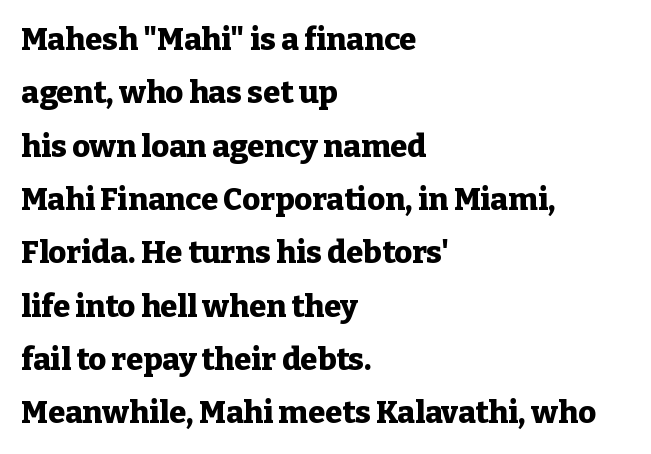
{"serif": "yes", "italic": "no", "bold": "yes", "weight": "heavy", "width": "normal", "stroke_contrast": "low", "x_height": "medium", "monospaced": "no", "underline": "no", "align": "left", "line_spacing_ratio": 1.72, "letter_spacing": "normal", "letter_spacing_em": 0.0, "glyph_px": 31}
